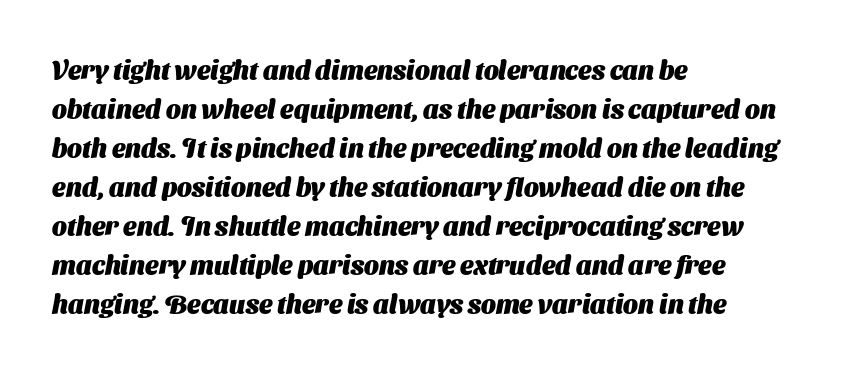
The foot of each line stays bare and open. Standard letterfit; no display-style spreading of the glyphs. Quick note: interline space is typical. If you drew a ruler down the left edge, every line would touch it.
